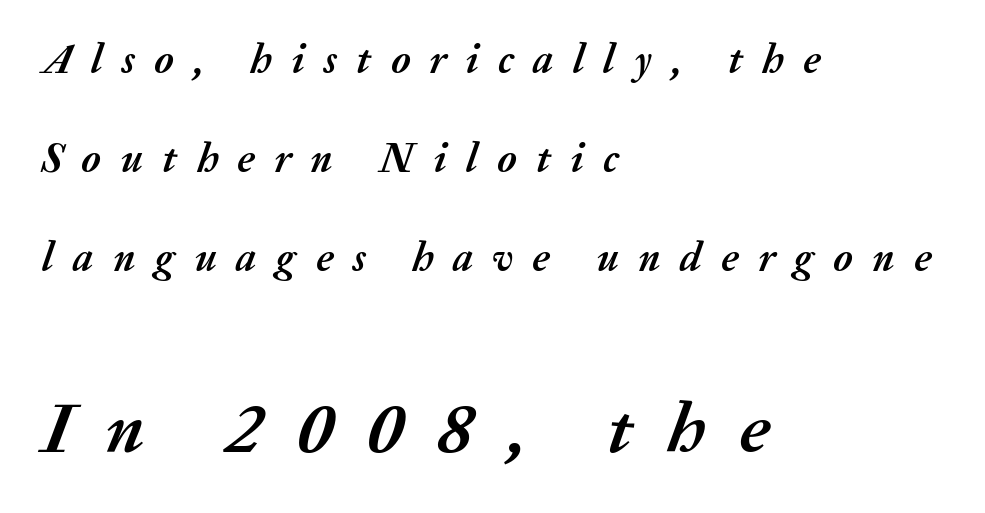
The image shows 72 px semibold type, italic (leaning right); set left-aligned, loose line spacing (2.42x), unusually wide letter spacing (+0.47 em), not underlined; the second (bottom) block is 1.76x larger; medium stroke contrast and a medium x-height.
